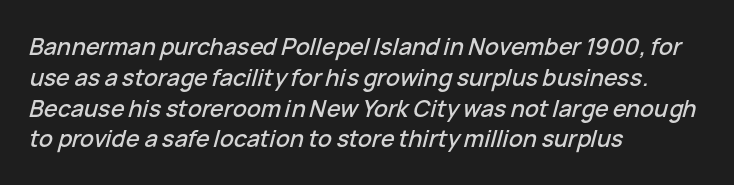
The image shows 23 px text type, italic (leaning right); set left-aligned, normal line spacing (1.34x), normal letter spacing, not underlined.
